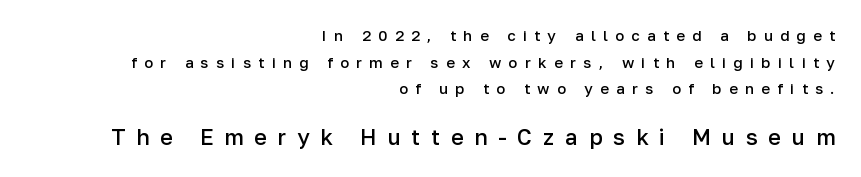
Q: Is the text bold? A: Semi-bold.
Q: Is the text italic (slanted)? A: No, it is upright.
Q: Is the text underlined? A: No.
Q: How is the paragraph aligned? A: Right-aligned.
Q: Is the spacing between letters normal or unusually wide? A: Unusually wide.
Q: Which block of text is set in a larger size, the first (top) or the second (bottom)? A: The second (bottom) one.
